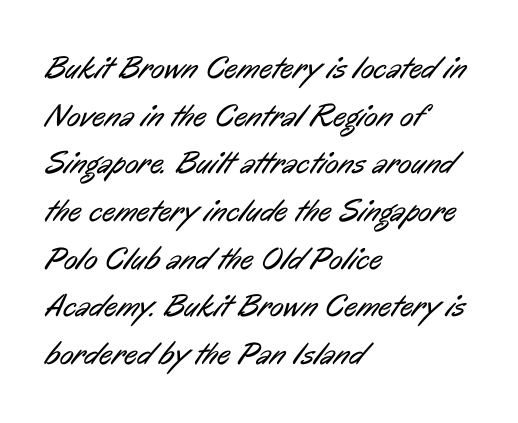
The image shows 32 px regular-weight, condensed sans-serif type; set left-aligned, normal line spacing (1.49x), normal letter spacing, not underlined; low stroke contrast and a medium x-height.
